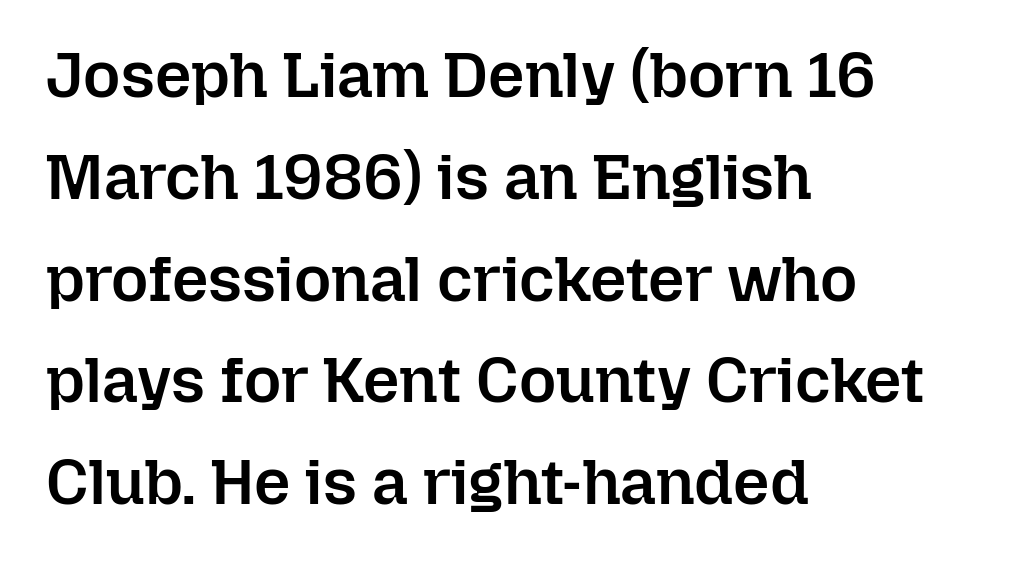
The image shows 64 px semibold type, upright; set left-aligned, normal line spacing (1.59x), normal letter spacing, not underlined; low stroke contrast and a medium x-height.
